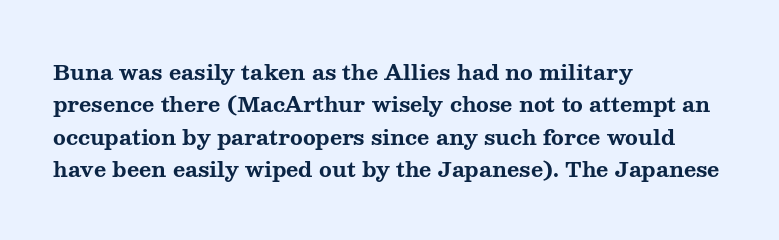
Unlike italic type, these characters show no tilt at all. Line starts are locked; line ends wander. Characters follow at the spacing the type designer built in. On the weight axis this lands at bold, roughly 700. The passage shown is not underscored anywhere.
